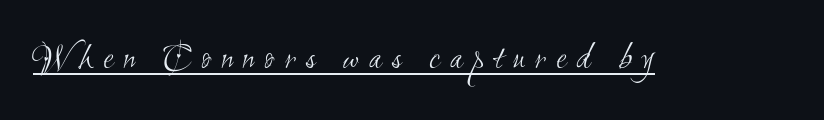
{"serif": "no", "bold": "no", "weight": "light", "width": "condensed", "stroke_contrast": "medium", "x_height": "small", "monospaced": "no", "underline": "yes", "letter_spacing": "wide", "letter_spacing_em": 0.27, "glyph_px": 38}
